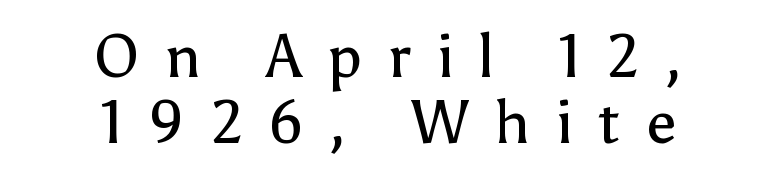
{"serif": "no", "italic": "no", "bold": "no", "weight": "regular", "width": "normal", "stroke_contrast": "low", "x_height": "medium", "monospaced": "no", "underline": "no", "align": "center", "line_spacing": "tight", "line_spacing_ratio": 1.1, "letter_spacing": "wide", "letter_spacing_em": 0.43, "glyph_px": 60}
